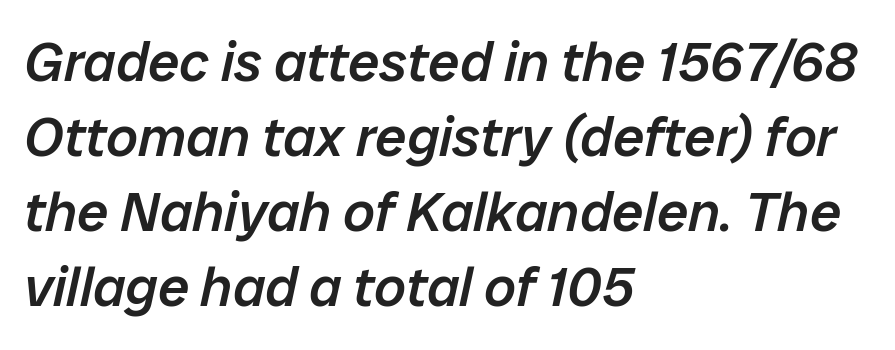
Q: Is the text bold? A: Semi-bold.
Q: Is the text italic (slanted)? A: Yes, it leans right by about 12 degrees.
Q: Is the text underlined? A: No.
Q: How is the paragraph aligned? A: Left-aligned.
Q: Is the spacing between letters normal or unusually wide? A: Normal.
Q: Is the spacing between lines tight, normal or loose? A: Normal.
Q: Width (condensed, normal, or wide)? A: Normal.
Q: Stroke contrast? A: Low.
Q: x-height? A: Medium.
Q: Monospaced? A: No.
